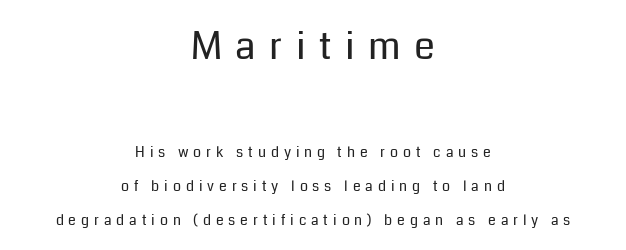
The image shows 38 px regular-weight sans-serif type, upright; set centered, loose line spacing (2.43x), unusually wide letter spacing (+0.35 em), not underlined; the first (top) block is 2.71x larger; low stroke contrast and a medium x-height.
